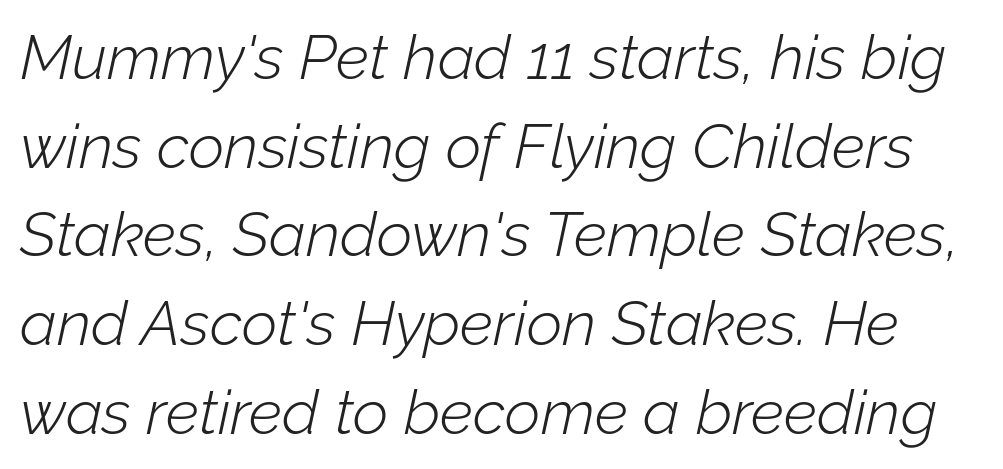
Q: Is the text bold? A: No.
Q: Is the text italic (slanted)? A: Yes, it leans right by about 12 degrees.
Q: Is the text underlined? A: No.
Q: Is the spacing between letters normal or unusually wide? A: Normal.
Q: Is the spacing between lines tight, normal or loose? A: Normal.
Q: Width (condensed, normal, or wide)? A: Normal.
Q: Stroke contrast? A: Low.
Q: x-height? A: Medium.
Q: Monospaced? A: No.
